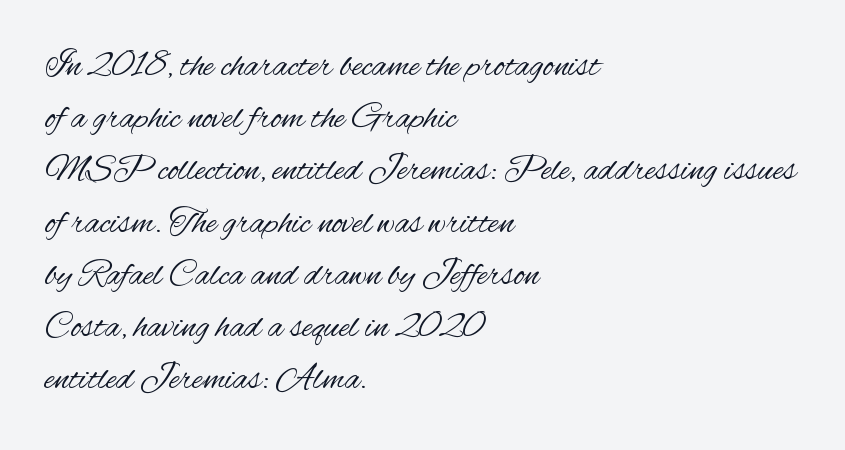
Check the space under the baseline: it is left empty. A typesetter would call this proportional, since set widths differ per character. Every row of glyphs begins at an identical x-position on the left. Vertical stems look standard width or narrower in stroke. A typesetter would label this face a sans.
